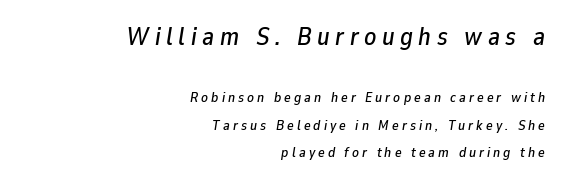
Q: Is the text italic (slanted)? A: Yes, it leans right by about 9 degrees.
Q: Is the text underlined? A: No.
Q: How is the paragraph aligned? A: Right-aligned.
Q: Is the spacing between letters normal or unusually wide? A: Unusually wide.
Q: Is the spacing between lines tight, normal or loose? A: Loose.
Q: Which block of text is set in a larger size, the first (top) or the second (bottom)? A: The first (top) one.
